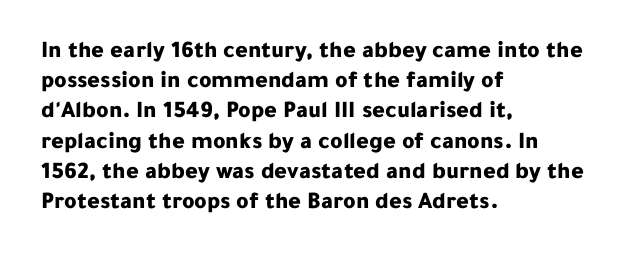
Q: Is the text bold? A: Yes.
Q: Is the text italic (slanted)? A: No, it is upright.
Q: Is the text underlined? A: No.
Q: How is the paragraph aligned? A: Left-aligned.
Q: Is the spacing between letters normal or unusually wide? A: Normal.
Q: Is the spacing between lines tight, normal or loose? A: Normal.
